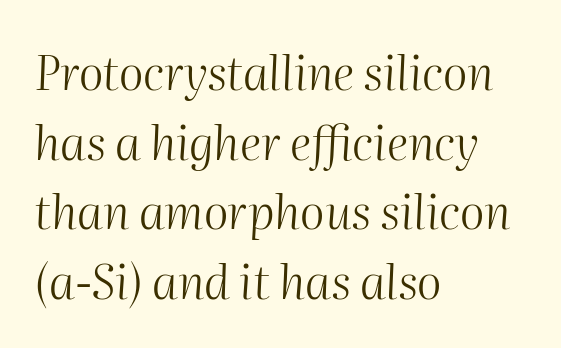
Horizontal bands of white between lines are of average thickness. Stroke thickness stays within the range of a standard reading face or lighter. This sample has the flowing, uneven cadence of proportional lettering. If you drew a line through each stem, it would be angled. Clear beneath every line of the passage.
